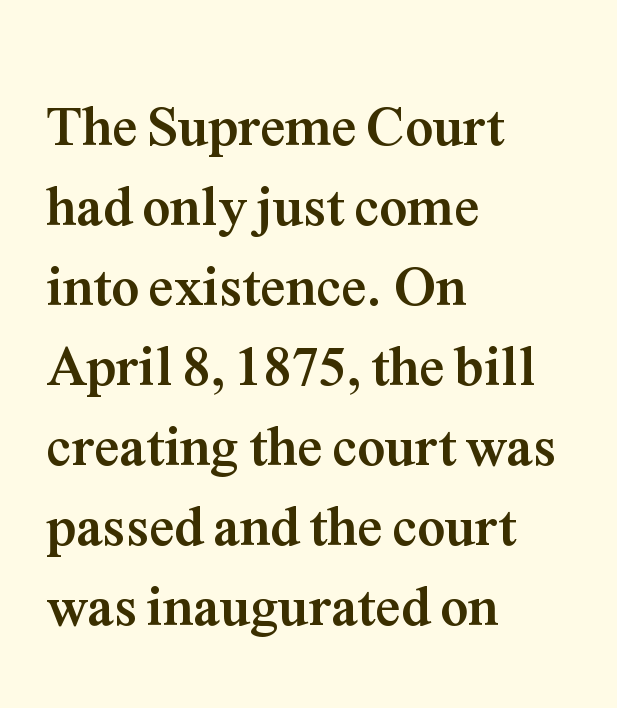
These lines are rendered in a variable-pitch font. In terms of weight, the rendering is a true, heavy bold. The letters stand straight up with perfectly vertical stems. No word sits above an underline.
